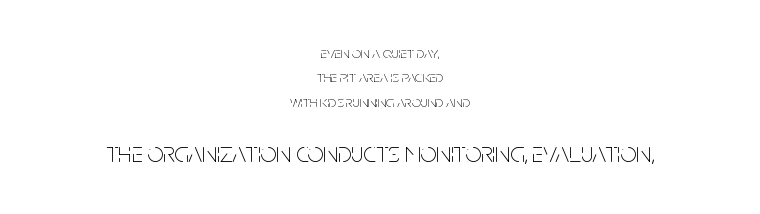
The image shows 28 px thin, condensed sans-serif type, upright; set centered, normal line spacing (1.52x), normal letter spacing, not underlined; the second (bottom) block is 1.75x larger; low stroke contrast and a large x-height.
